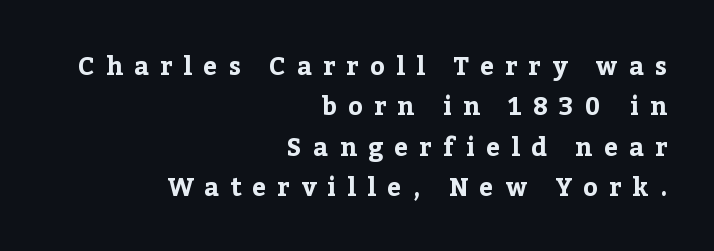
The image shows 25 px bold type, upright; set right-aligned, normal line spacing (1.62x), unusually wide letter spacing (+0.45 em), not underlined.
